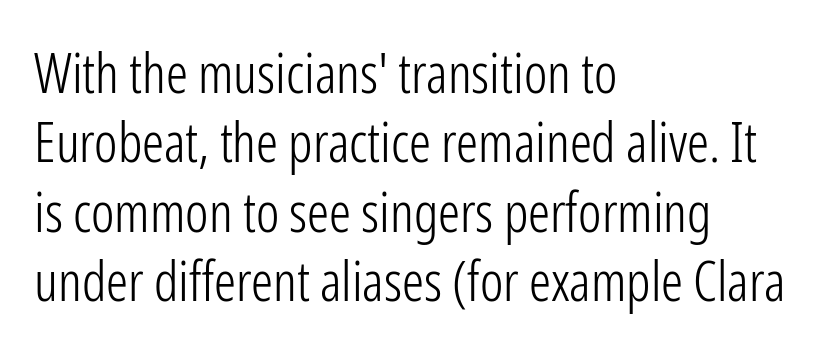
Weight: in the light-to-regular range. Observe the absence of serifs on each vertical stroke in this sample. Regarding leading, the lines here are spaced in the standard way. Style check: upright. The specimen omits any rule beneath the text block's lines.
